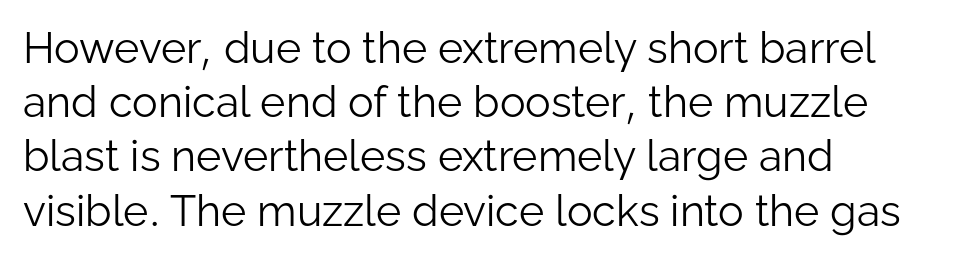
{"serif": "no", "italic": "no", "bold": "no", "weight": "light", "width": "normal", "stroke_contrast": "low", "x_height": "medium", "monospaced": "no", "underline": "no", "align": "left", "line_spacing": "normal", "line_spacing_ratio": 1.26, "letter_spacing": "normal", "letter_spacing_em": 0.0, "glyph_px": 43}
